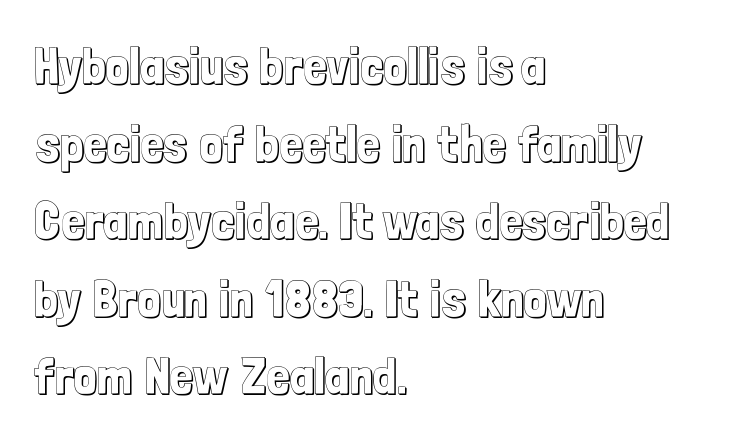
The image shows 51 px condensed type, upright; set left-aligned, normal line spacing (1.52x), normal letter spacing, not underlined; a medium x-height.
